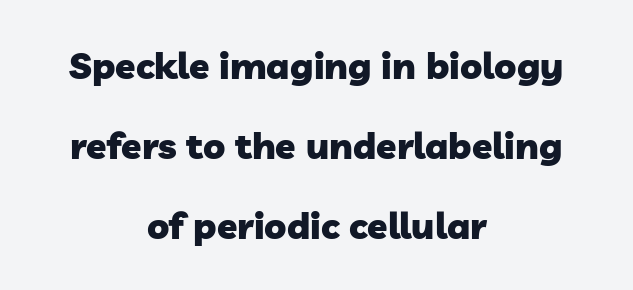
{"serif": "no", "bold": "yes", "weight": "heavy", "width": "normal", "stroke_contrast": "low", "x_height": "medium", "monospaced": "no", "underline": "no", "align": "center", "line_spacing": "loose", "line_spacing_ratio": 2.16, "letter_spacing": "normal", "letter_spacing_em": 0.0, "glyph_px": 37}
